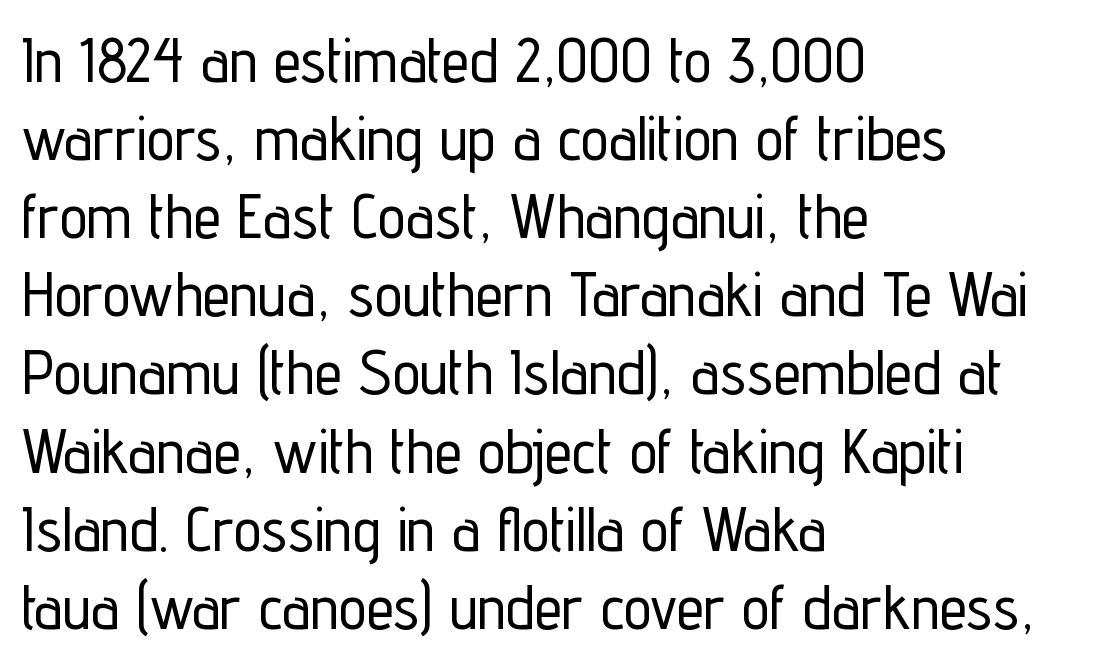
The image shows 62 px condensed sans-serif type, upright; set left-aligned, normal line spacing (1.26x), normal letter spacing, not underlined; low stroke contrast and a medium x-height.
